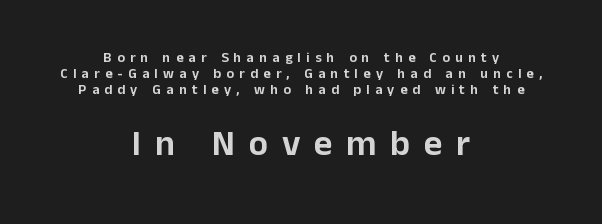
Only glyphs here, with clear space below each row. Size hierarchy here favors the trailing block over the leading one. No italicization has been applied; the sample stays upright. Typeset on center — no edge is straight. Nothing sits at the stroke ends, so this counts as sans-serif.
